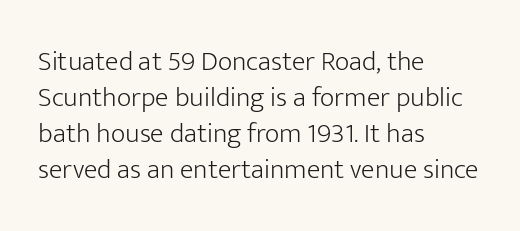
{"serif": "no", "italic": "no", "bold": "no", "weight": "light", "width": "normal", "stroke_contrast": "low", "x_height": "medium", "monospaced": "no", "underline": "no", "align": "left", "line_spacing": "normal", "line_spacing_ratio": 1.28, "letter_spacing": "normal", "letter_spacing_em": 0.0, "glyph_px": 28}
